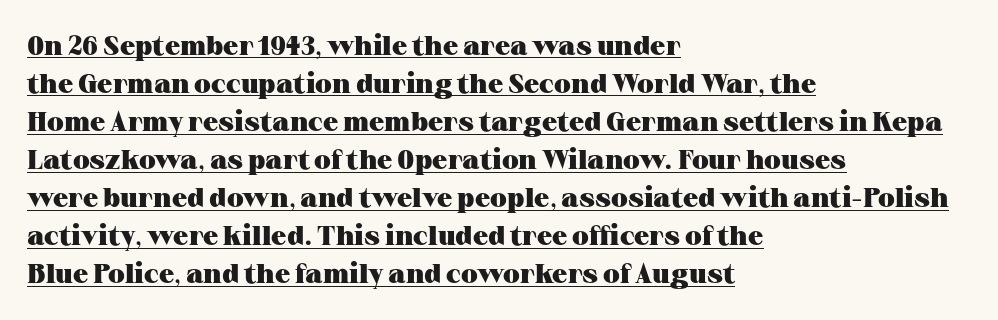
The image shows 27 px bold type, upright; set left-aligned, normal line spacing (1.41x), normal letter spacing, underlined.
